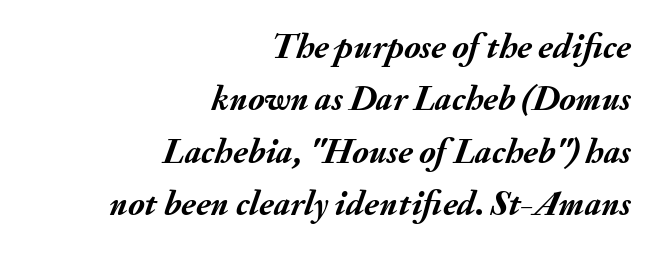
Horizontally, the lines are justified to the trailing edge only. The characters look thick and weighty, a clear bold. Vertically, the passage feels balanced, rows spaced as you'd expect. Character widths vary here, with narrow letters taking less room than wide ones.
